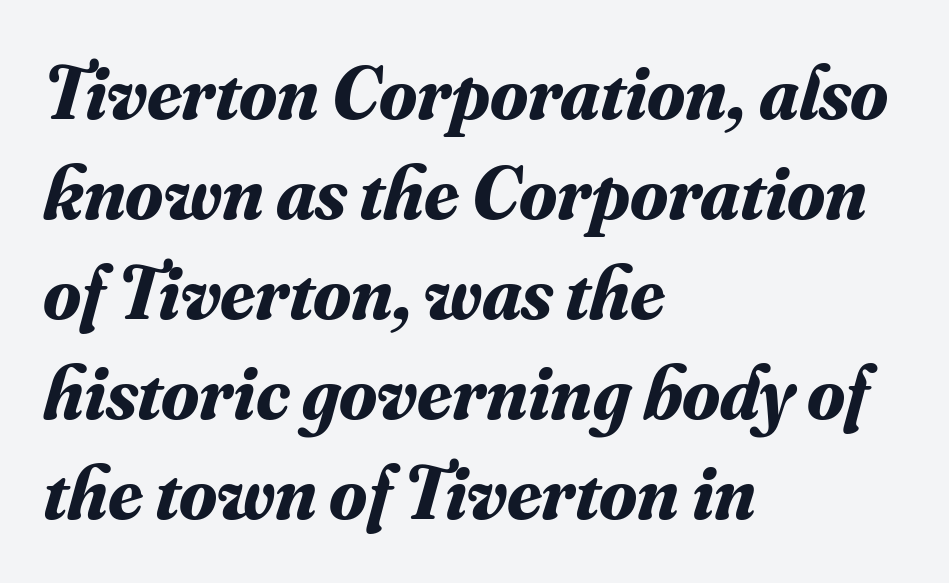
{"serif": "yes", "italic": "yes", "lean": "right", "slant_degrees": 16, "bold": "yes", "weight": "bold", "width": "normal", "stroke_contrast": "medium", "x_height": "small", "monospaced": "no", "underline": "no", "align": "left", "line_spacing": "normal", "line_spacing_ratio": 1.3, "letter_spacing": "normal", "letter_spacing_em": 0.0, "glyph_px": 77}
